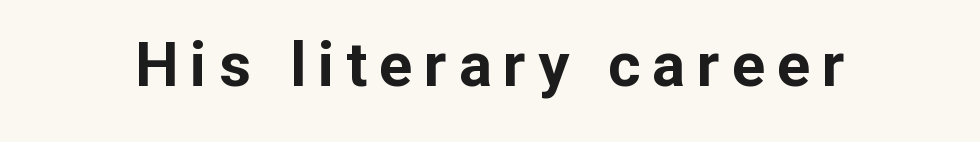
{"serif": "no", "italic": "no", "bold": "yes", "weight": "bold", "width": "normal", "stroke_contrast": "low", "x_height": "medium", "monospaced": "no", "underline": "no", "glyph_px": 62}
